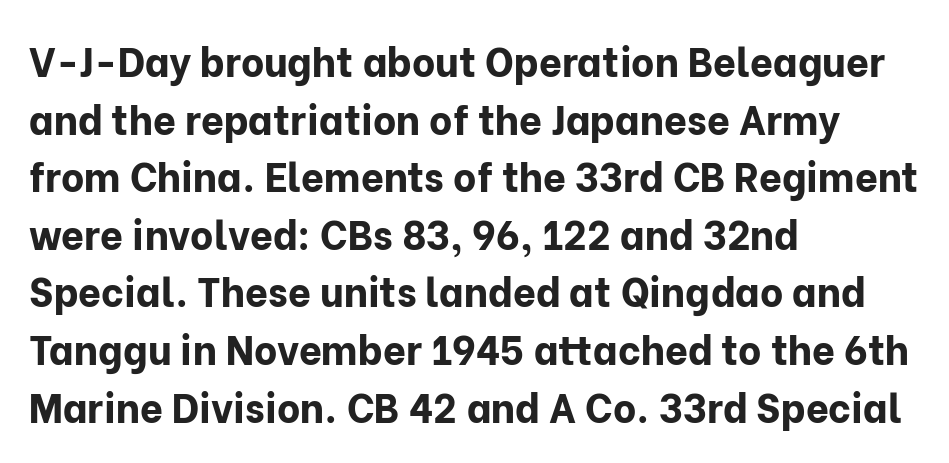
{"serif": "no", "italic": "no", "bold": "yes", "weight": "bold", "width": "normal", "stroke_contrast": "low", "x_height": "medium", "monospaced": "no", "underline": "no", "align": "left", "line_spacing": "normal", "line_spacing_ratio": 1.44, "letter_spacing": "normal", "letter_spacing_em": 0.0, "glyph_px": 40}
